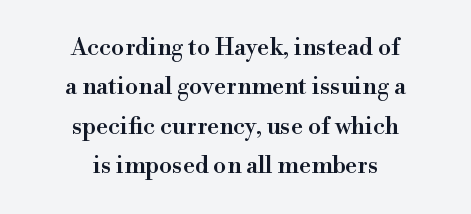
Q: Is the text italic (slanted)? A: No, it is upright.
Q: Is the text underlined? A: No.
Q: How is the paragraph aligned? A: Centered.
Q: Is the spacing between letters normal or unusually wide? A: Normal.
Q: Is the spacing between lines tight, normal or loose? A: Normal.
